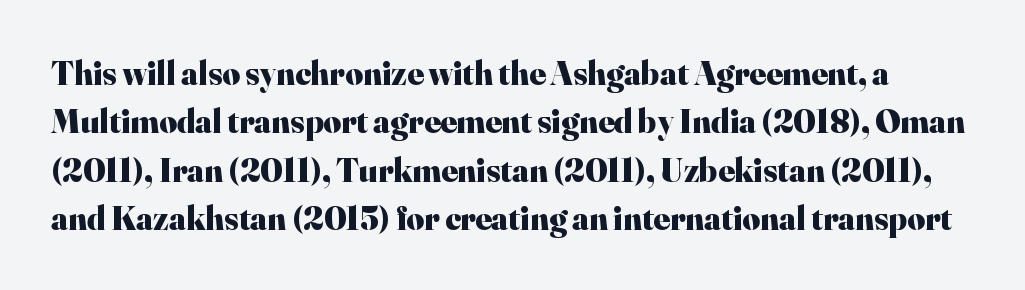
The image shows 34 px heavy serif type, upright; set normal line spacing (1.42x), normal letter spacing, not underlined; high stroke contrast and a small x-height.
